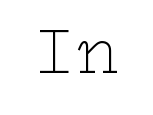
The image shows 72 px thin, wide type, upright; set normal letter spacing, not underlined; low stroke contrast and a medium x-height.
